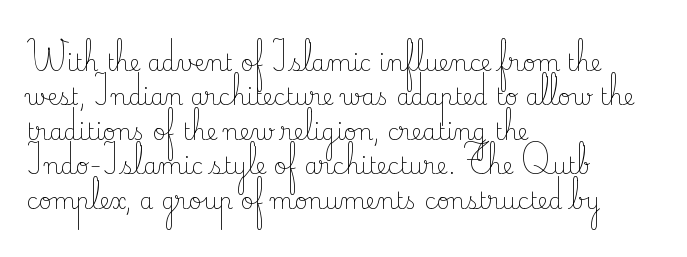
The image shows 23 px text type, upright; set left-aligned, normal line spacing (1.5x), normal letter spacing, not underlined.
